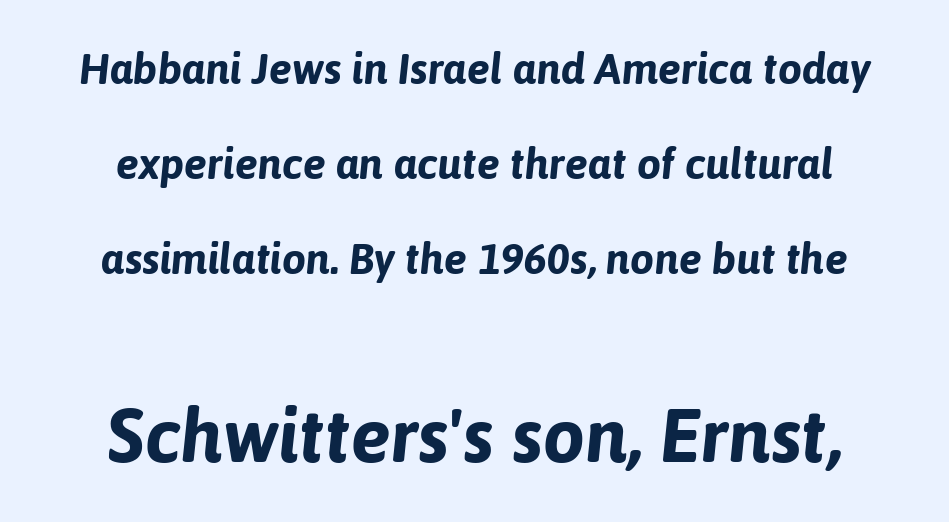
Q: Is the text bold? A: Yes.
Q: Is the text italic (slanted)? A: Yes, it leans right by about 6 degrees.
Q: Is the text underlined? A: No.
Q: How is the paragraph aligned? A: Centered.
Q: Is the spacing between letters normal or unusually wide? A: Normal.
Q: Is the spacing between lines tight, normal or loose? A: Loose.
Q: Which block of text is set in a larger size, the first (top) or the second (bottom)? A: The second (bottom) one.
Q: Width (condensed, normal, or wide)? A: Normal.
Q: Stroke contrast? A: Low.
Q: x-height? A: Medium.
Q: Monospaced? A: No.
